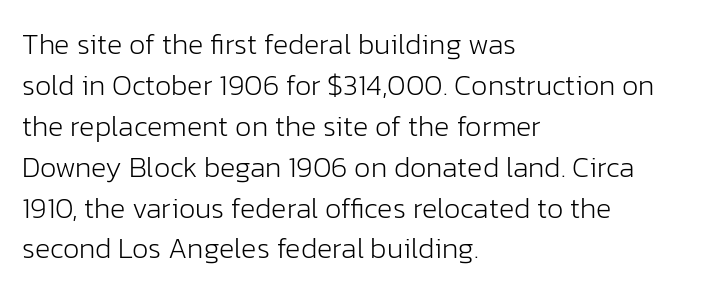
{"serif": "no", "italic": "no", "bold": "no", "weight": "light", "width": "normal", "stroke_contrast": "low", "x_height": "medium", "monospaced": "no", "underline": "no", "align": "left", "line_spacing": "normal", "line_spacing_ratio": 1.41, "letter_spacing": "normal", "letter_spacing_em": 0.0, "glyph_px": 29}
